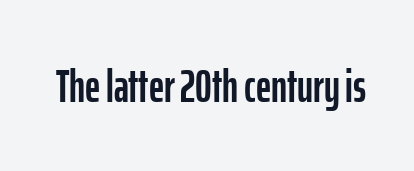
{"serif": "no", "italic": "no", "width": "condensed", "stroke_contrast": "low", "x_height": "medium", "monospaced": "no", "underline": "no", "letter_spacing": "normal", "letter_spacing_em": 0.0, "glyph_px": 47}
